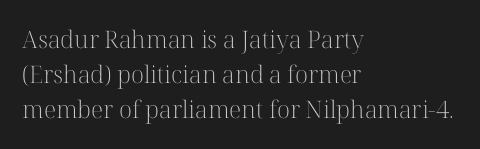
{"italic": "no", "bold": "no", "underline": "no", "align": "left", "line_spacing": "normal", "line_spacing_ratio": 1.46, "letter_spacing": "normal", "letter_spacing_em": 0.0, "glyph_px": 24}
